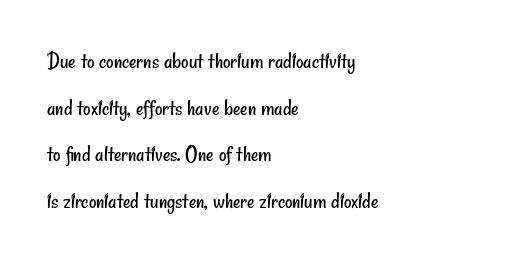
No heavy texture on the line: the type isn't bold. Words appear dense and cohesive because spacing is normal. Notice how the passage keeps a crisp vertical edge on the left only. Quick note: underline off. Vertical spacing — loose.
